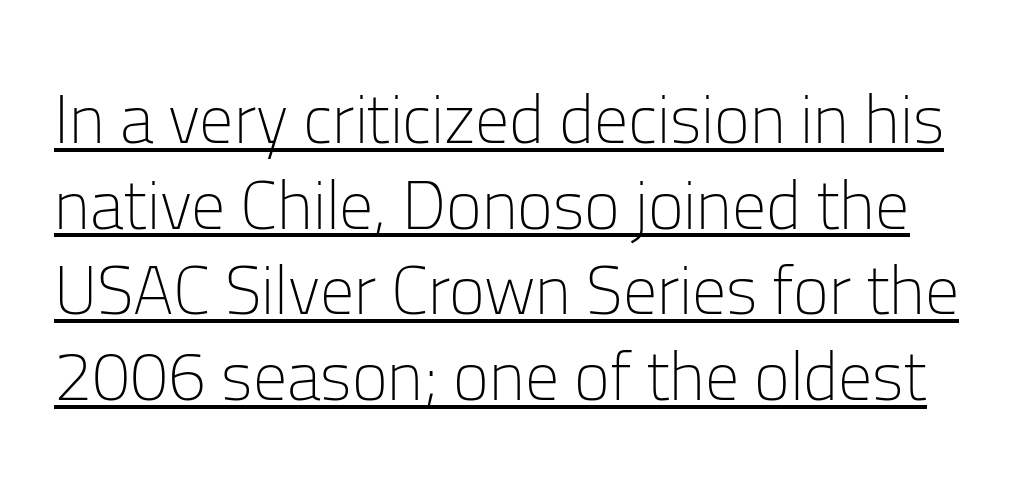
{"serif": "no", "italic": "no", "bold": "no", "weight": "light", "width": "normal", "stroke_contrast": "low", "x_height": "medium", "monospaced": "no", "underline": "yes", "line_spacing": "normal", "line_spacing_ratio": 1.26, "letter_spacing": "normal", "letter_spacing_em": 0.0, "glyph_px": 68}
